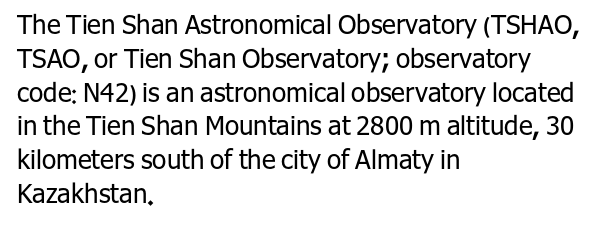
{"italic": "no", "bold": "no", "underline": "no", "align": "left", "line_spacing": "normal", "line_spacing_ratio": 1.3, "letter_spacing": "normal", "letter_spacing_em": 0.0, "glyph_px": 26}
